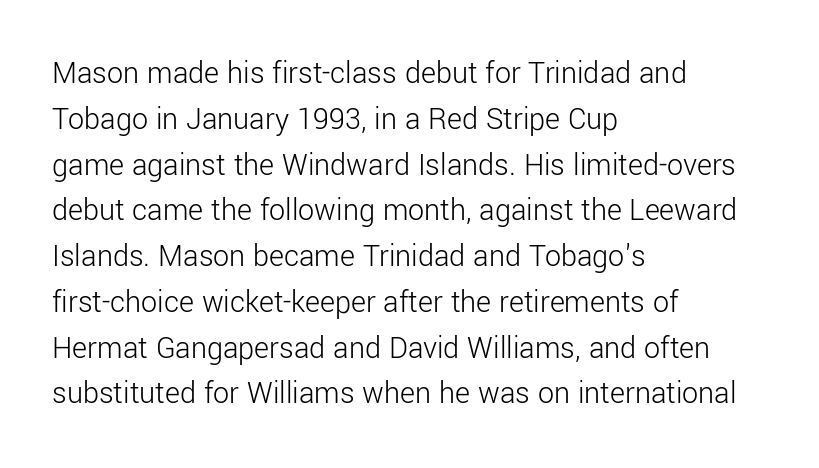
Q: Is the text bold? A: No.
Q: Is the text italic (slanted)? A: No, it is upright.
Q: Is the typeface a serif or a sans-serif typeface? A: Sans-serif.
Q: Is the text underlined? A: No.
Q: How is the paragraph aligned? A: Left-aligned.
Q: Is the spacing between letters normal or unusually wide? A: Normal.
Q: Is the spacing between lines tight, normal or loose? A: Normal.
Q: Width (condensed, normal, or wide)? A: Normal.
Q: Stroke contrast? A: Low.
Q: x-height? A: Medium.
Q: Monospaced? A: No.
